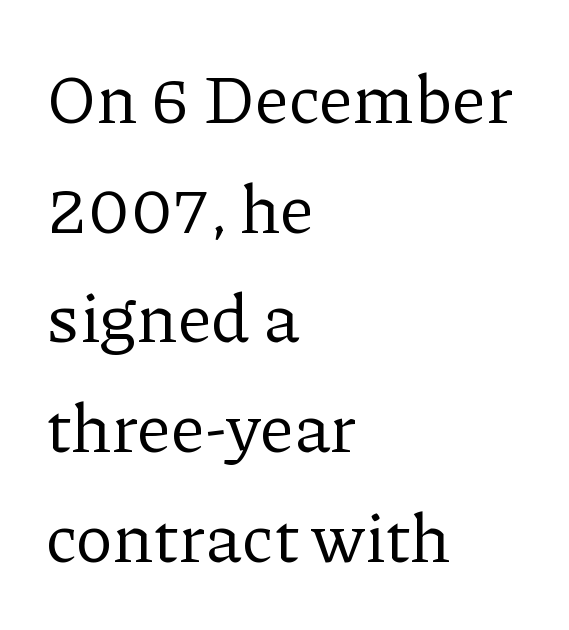
{"serif": "yes", "italic": "no", "bold": "no", "weight": "regular", "width": "normal", "stroke_contrast": "low", "x_height": "medium", "monospaced": "no", "underline": "no", "align": "left", "line_spacing": "normal", "line_spacing_ratio": 1.59, "letter_spacing": "normal", "letter_spacing_em": 0.0, "glyph_px": 69}
